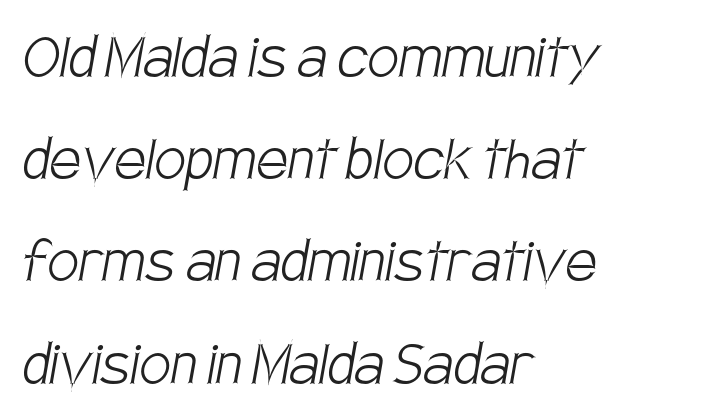
{"serif": "no", "bold": "no", "weight": "light", "width": "condensed", "stroke_contrast": "low", "x_height": "large", "monospaced": "no", "underline": "no", "align": "left", "line_spacing": "normal", "line_spacing_ratio": 1.46, "letter_spacing": "normal", "letter_spacing_em": 0.0, "glyph_px": 70}
